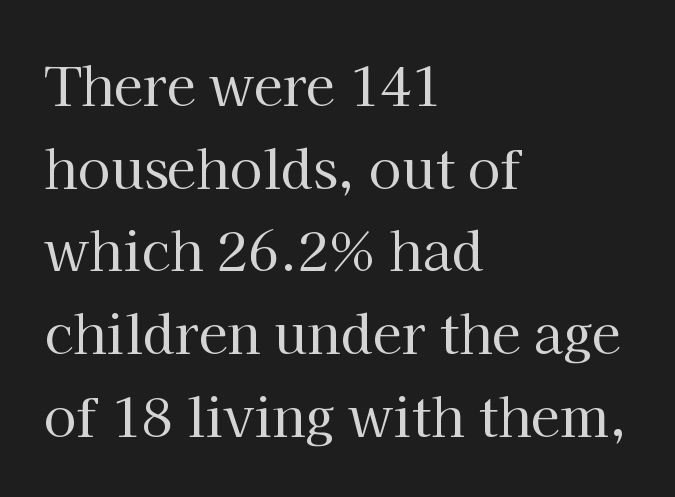
The image shows 53 px regular-weight serif type, upright; set left-aligned, normal line spacing (1.56x), normal letter spacing, not underlined; high stroke contrast and a medium x-height.
